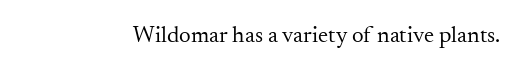
{"italic": "no", "bold": "no", "underline": "no", "letter_spacing": "normal", "letter_spacing_em": 0.0, "glyph_px": 23}
